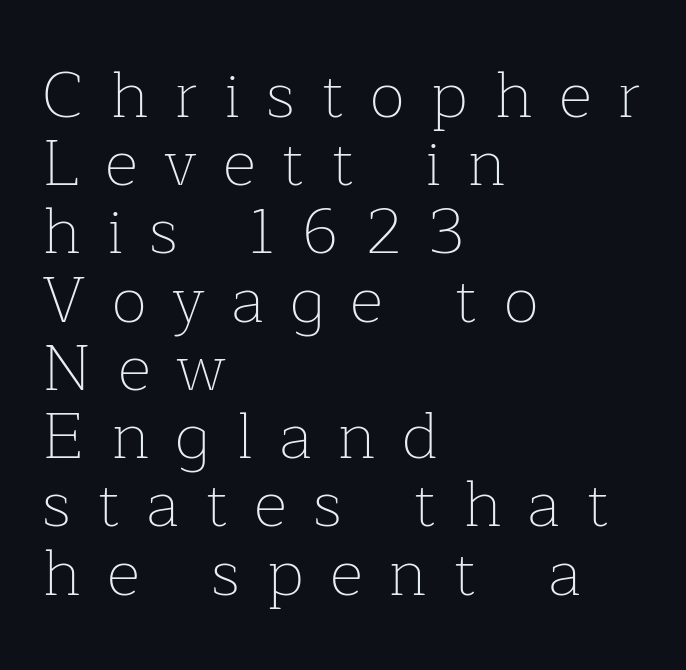
The image shows 65 px thin serif type, upright; set left-aligned, tight line spacing (1.05x), unusually wide letter spacing (+0.4 em), not underlined; low stroke contrast and a medium x-height.
